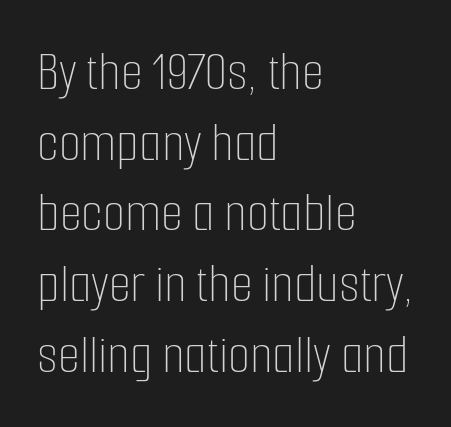
Q: Is the text bold? A: No.
Q: Is the text italic (slanted)? A: No, it is upright.
Q: Is the text underlined? A: No.
Q: How is the paragraph aligned? A: Left-aligned.
Q: Is the spacing between letters normal or unusually wide? A: Normal.
Q: Width (condensed, normal, or wide)? A: Condensed.
Q: Stroke contrast? A: Low.
Q: x-height? A: Medium.
Q: Monospaced? A: No.
